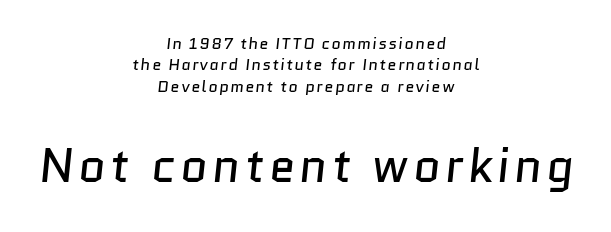
{"serif": "no", "bold": "no", "weight": "regular", "width": "normal", "stroke_contrast": "low", "x_height": "medium", "monospaced": "no", "underline": "no", "align": "center", "line_spacing": "normal", "line_spacing_ratio": 1.33, "larger_block": "second", "size_ratio": 2.94, "glyph_px": 47}
